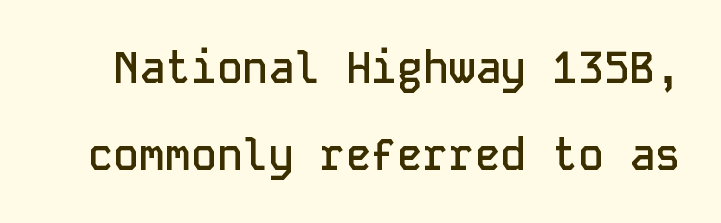
The image shows 43 px semibold sans-serif type, upright, monospaced; set loose line spacing (2.02x), normal letter spacing, not underlined; low stroke contrast and a medium x-height.
